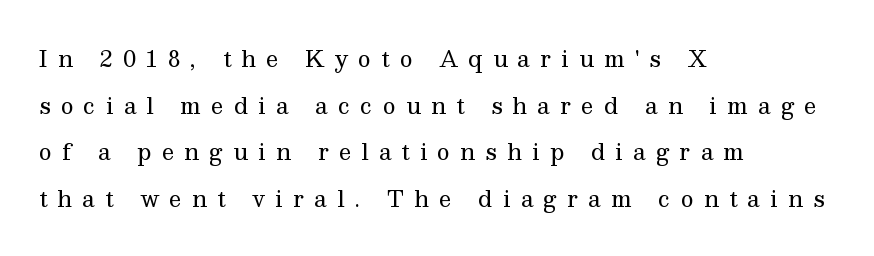
The image shows 22 px text type, upright; set left-aligned, loose line spacing (2.12x), unusually wide letter spacing (+0.46 em), not underlined.
